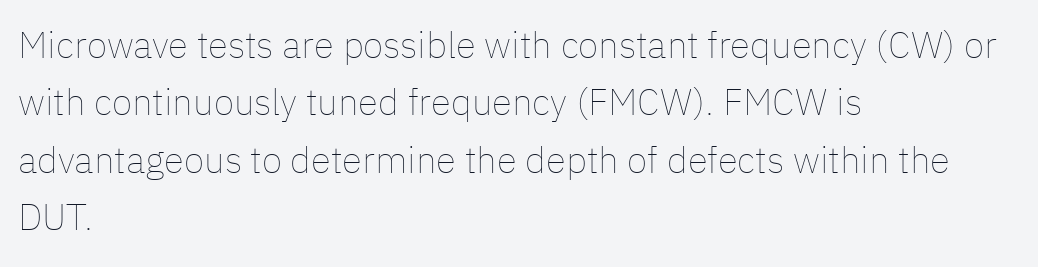
Q: Is the text bold? A: No.
Q: Is the text italic (slanted)? A: No, it is upright.
Q: Is the text underlined? A: No.
Q: How is the paragraph aligned? A: Left-aligned.
Q: Is the spacing between letters normal or unusually wide? A: Normal.
Q: Is the spacing between lines tight, normal or loose? A: Normal.
Q: Width (condensed, normal, or wide)? A: Normal.
Q: Stroke contrast? A: Low.
Q: x-height? A: Medium.
Q: Monospaced? A: No.
